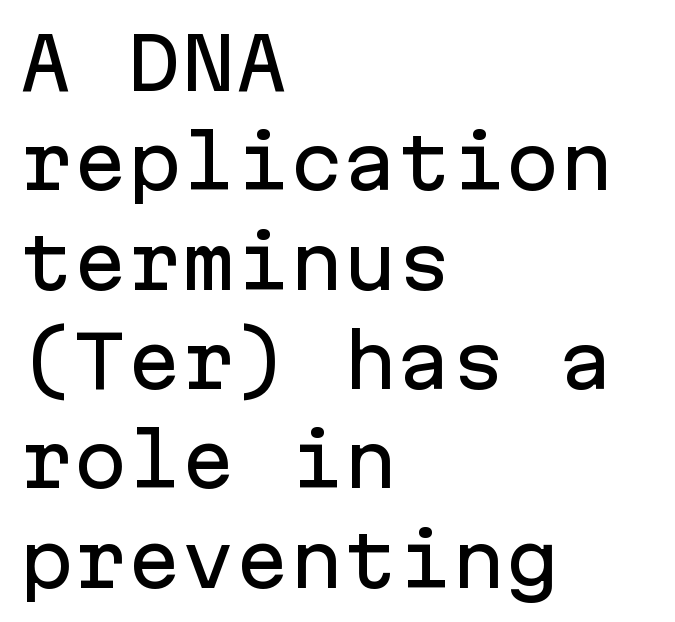
The image shows 72 px sans-serif type, upright, monospaced; set left-aligned, normal line spacing (1.38x), normal letter spacing, not underlined; low stroke contrast and a medium x-height.
